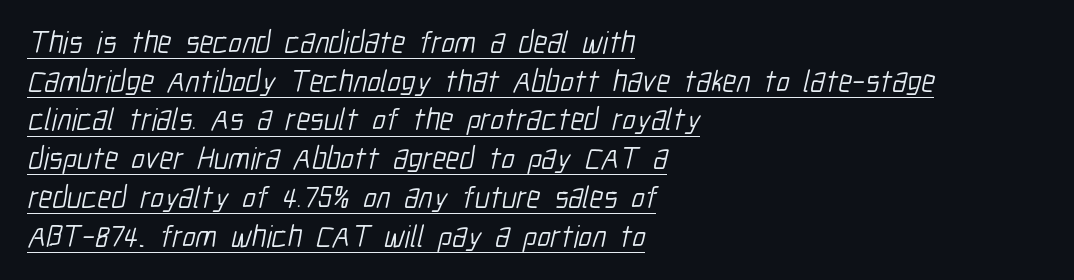
Q: Is the text bold? A: No.
Q: Is the typeface a serif or a sans-serif typeface? A: Sans-serif.
Q: Is the text underlined? A: Yes.
Q: How is the paragraph aligned? A: Left-aligned.
Q: Is the spacing between letters normal or unusually wide? A: Normal.
Q: Is the spacing between lines tight, normal or loose? A: Normal.
Q: Width (condensed, normal, or wide)? A: Condensed.
Q: Stroke contrast? A: Low.
Q: x-height? A: Medium.
Q: Monospaced? A: No.
